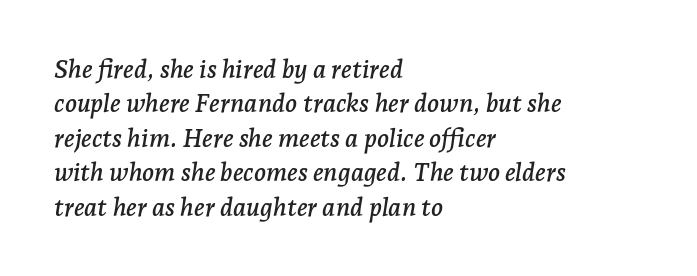
{"italic": "yes", "lean": "right", "slant_degrees": 7, "underline": "no", "align": "left", "line_spacing": "normal", "line_spacing_ratio": 1.38, "letter_spacing": "normal", "letter_spacing_em": 0.0, "glyph_px": 25}
